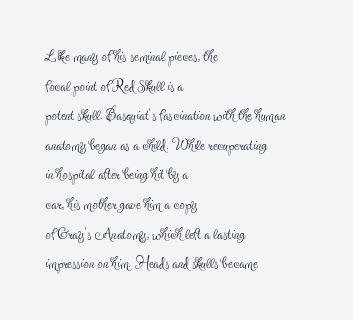
The image shows 21 px text type; set left-aligned, normal line spacing (1.41x), normal letter spacing, not underlined.
